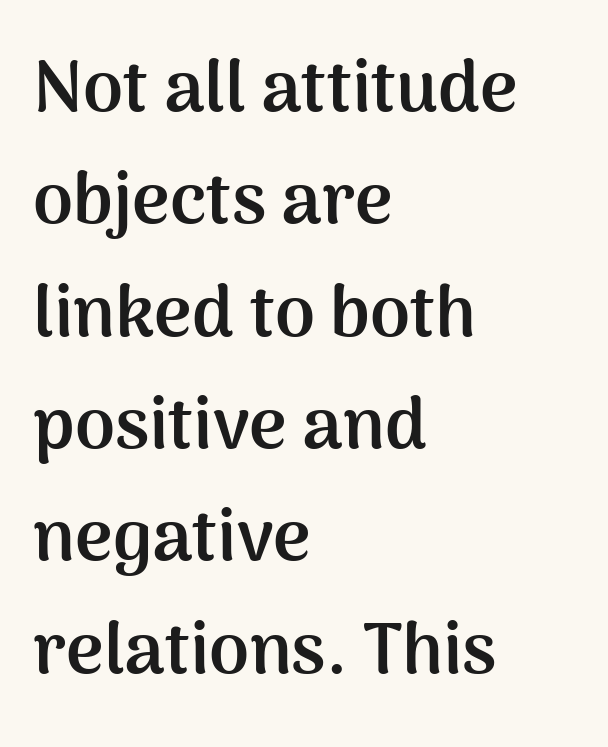
The image shows 72 px semibold sans-serif type, upright; set left-aligned, normal line spacing (1.56x), normal letter spacing, not underlined; medium stroke contrast and a medium x-height.
